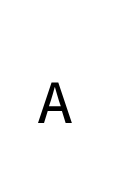
Q: Is the text bold? A: No.
Q: Is the text italic (slanted)? A: No, it is upright.
Q: Is the typeface a serif or a sans-serif typeface? A: Sans-serif.
Q: Is the text underlined? A: No.
Q: Is the spacing between letters normal or unusually wide? A: Unusually wide.
Q: Width (condensed, normal, or wide)? A: Normal.
Q: Stroke contrast? A: Low.
Q: x-height? A: Medium.
Q: Monospaced? A: No.
